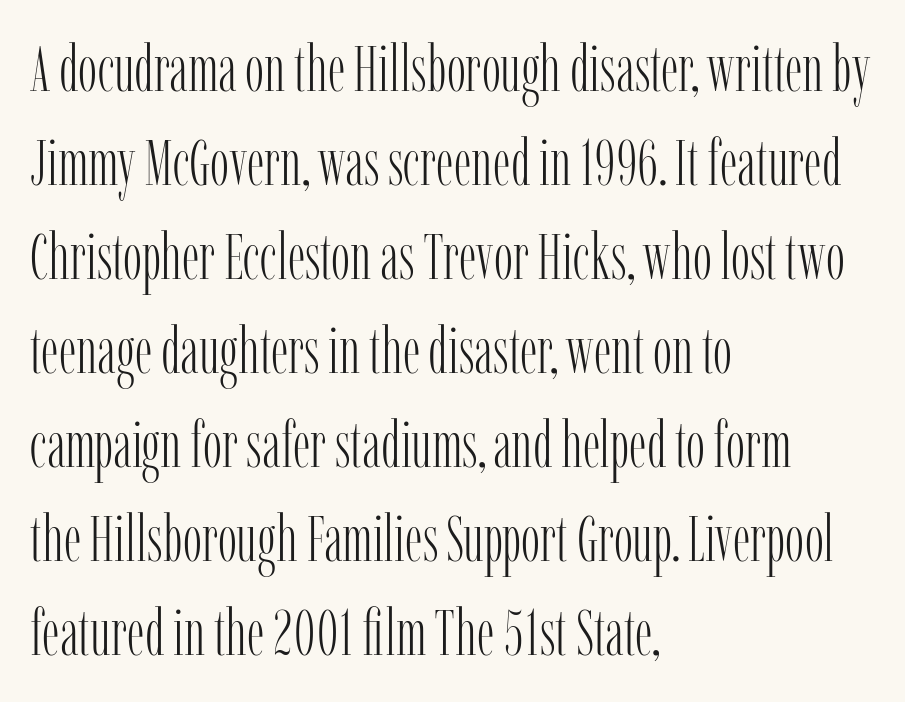
Think of a printed novel: that variable character pitch is what you see here. The glyphs in this specimen are seriffed. Underline: absent. Every row of glyphs begins at an identical x-position on the left.
